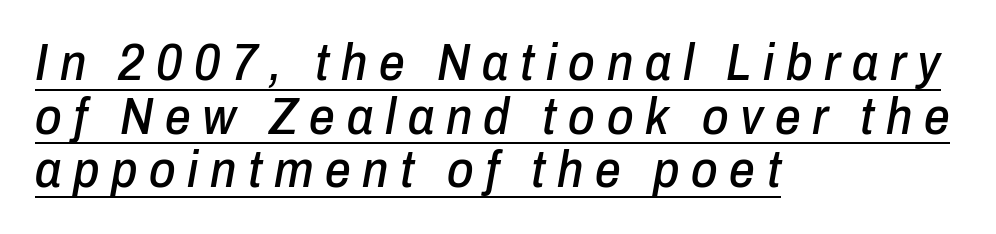
Compared with ordinary roman type, these characters are visibly tilted. A baseline rule has been typeset under these characters. You could not count columns in this text — the font is proportionally spaced. Line beginnings align vertically; line endings do not. The line-height multiplier appears low, near solid setting. Spacing between characters has been opened up far beyond the box default.
